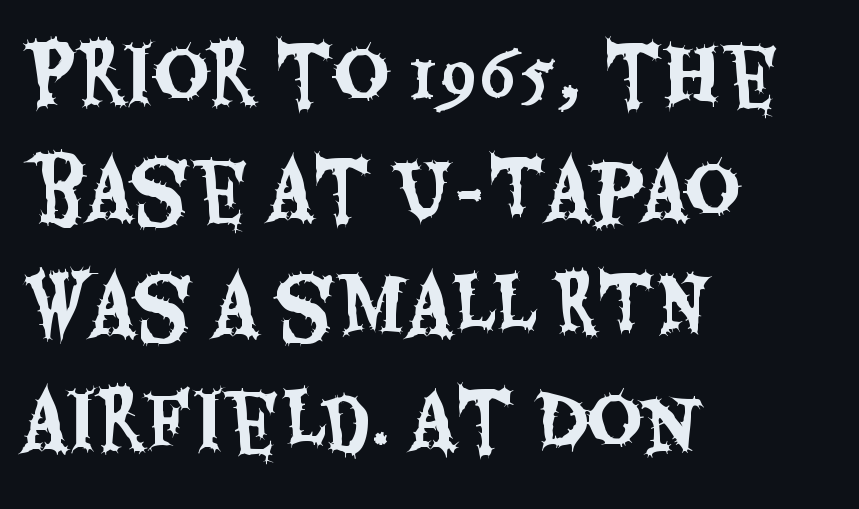
Q: Is the text italic (slanted)? A: No, it is upright.
Q: Is the typeface a serif or a sans-serif typeface? A: Sans-serif.
Q: Is the text underlined? A: No.
Q: How is the paragraph aligned? A: Left-aligned.
Q: Is the spacing between letters normal or unusually wide? A: Normal.
Q: Is the spacing between lines tight, normal or loose? A: Normal.
Q: Width (condensed, normal, or wide)? A: Condensed.
Q: Stroke contrast? A: Medium.
Q: x-height? A: Large.
Q: Monospaced? A: No.
